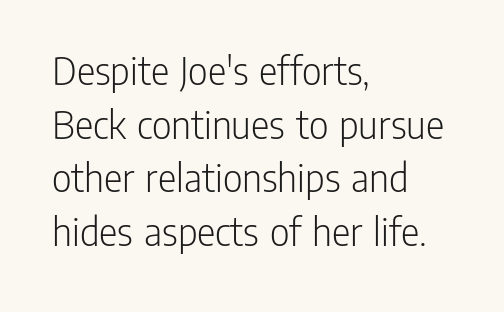
{"serif": "no", "italic": "no", "bold": "no", "weight": "light", "width": "condensed", "stroke_contrast": "low", "x_height": "medium", "monospaced": "no", "underline": "no", "align": "left", "line_spacing": "normal", "line_spacing_ratio": 1.25, "letter_spacing": "normal", "letter_spacing_em": 0.0, "glyph_px": 43}
